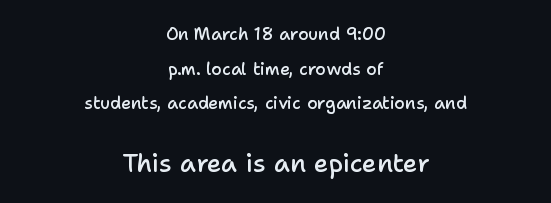
{"italic": "no", "bold": "semi", "underline": "no", "align": "center", "line_spacing": "loose", "line_spacing_ratio": 2.04, "letter_spacing": "normal", "letter_spacing_em": 0.0, "larger_block": "second", "size_ratio": 1.47, "glyph_px": 25}
